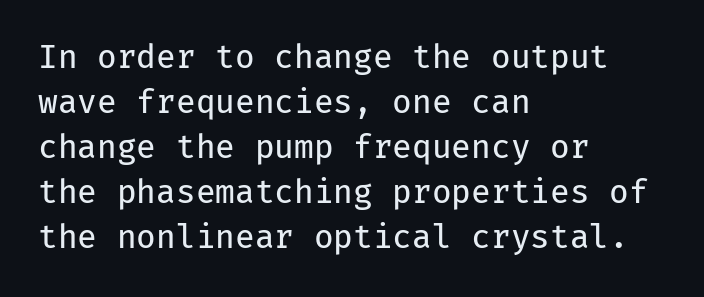
{"serif": "no", "italic": "no", "bold": "no", "weight": "regular", "width": "normal", "stroke_contrast": "low", "x_height": "medium", "monospaced": "yes", "underline": "no", "align": "left", "line_spacing": "normal", "line_spacing_ratio": 1.41, "letter_spacing": "normal", "letter_spacing_em": 0.0, "glyph_px": 32}
